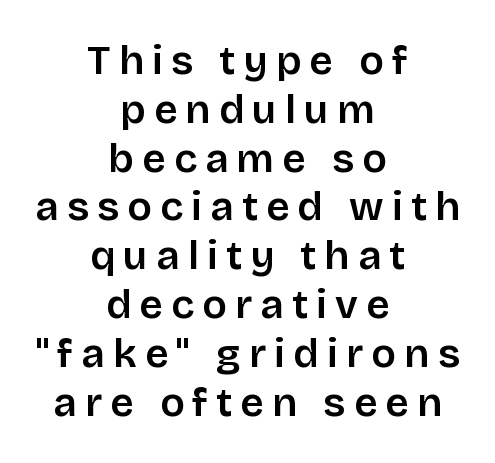
Q: Is the text italic (slanted)? A: No, it is upright.
Q: Is the typeface a serif or a sans-serif typeface? A: Sans-serif.
Q: Is the text underlined? A: No.
Q: How is the paragraph aligned? A: Centered.
Q: Is the spacing between letters normal or unusually wide? A: Unusually wide.
Q: Width (condensed, normal, or wide)? A: Normal.
Q: Stroke contrast? A: Low.
Q: x-height? A: Large.
Q: Monospaced? A: No.
